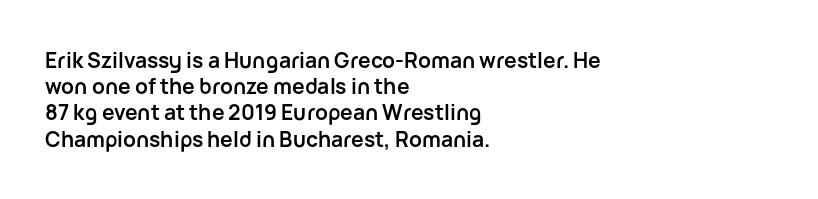
Q: Is the text bold? A: Yes.
Q: Is the text italic (slanted)? A: No, it is upright.
Q: Is the text underlined? A: No.
Q: How is the paragraph aligned? A: Left-aligned.
Q: Is the spacing between letters normal or unusually wide? A: Normal.
Q: Is the spacing between lines tight, normal or loose? A: Normal.
